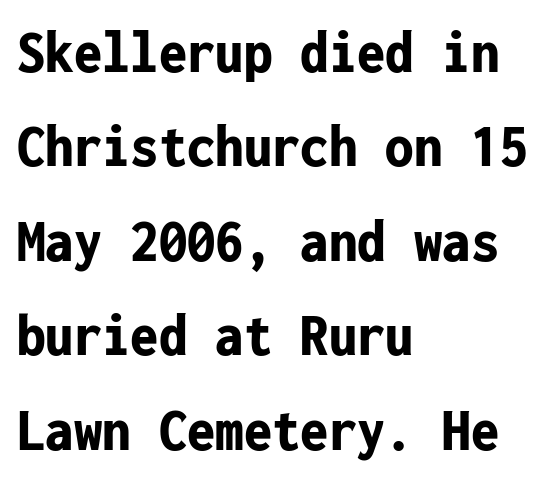
{"serif": "no", "italic": "no", "bold": "yes", "weight": "bold", "width": "condensed", "stroke_contrast": "low", "x_height": "medium", "monospaced": "yes", "underline": "no", "align": "left", "line_spacing": "normal", "line_spacing_ratio": 1.5, "letter_spacing": "normal", "letter_spacing_em": 0.0, "glyph_px": 63}
